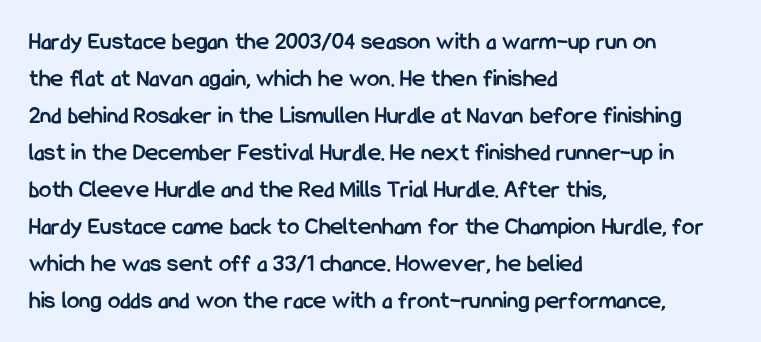
Q: Is the text bold? A: Yes.
Q: Is the text italic (slanted)? A: No, it is upright.
Q: Is the text underlined? A: No.
Q: How is the paragraph aligned? A: Left-aligned.
Q: Is the spacing between letters normal or unusually wide? A: Normal.
Q: Is the spacing between lines tight, normal or loose? A: Normal.
